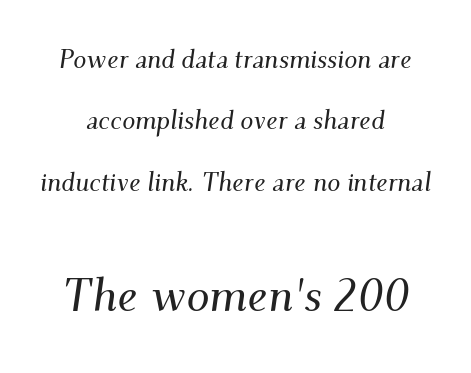
This sample trades compactness for vertical openness between lines. A student would call this center alignment; a typographer would say set centered. Underline: absent. The face used here is proportionally spaced, like ordinary book or web type. Top chunk: small. Bottom chunk: large.
